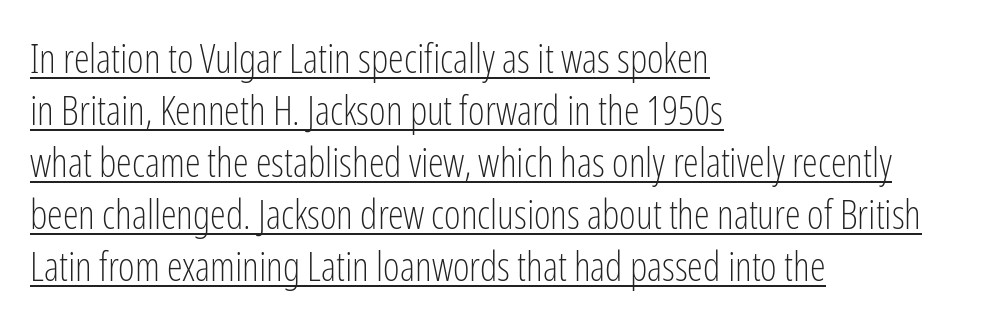
Looks like regular typesetting: each glyph gets only the width it needs. In terms of posture, this sample is upright. Unbolded letterforms with no extra heft. This sample is left-justified, so line endings fall wherever the words run out.
